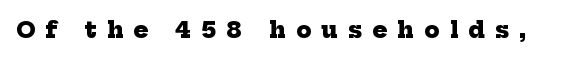
The image shows 22 px bold type; set unusually wide letter spacing (+0.47 em), not underlined.
